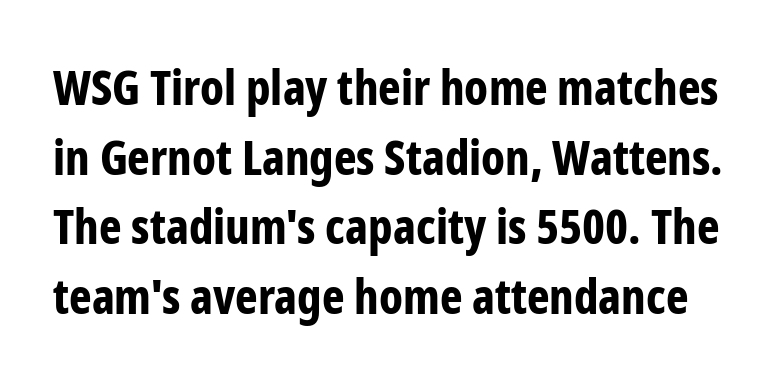
The image shows 48 px bold, condensed sans-serif type, upright; set normal line spacing (1.45x), normal letter spacing, not underlined; low stroke contrast and a medium x-height.
